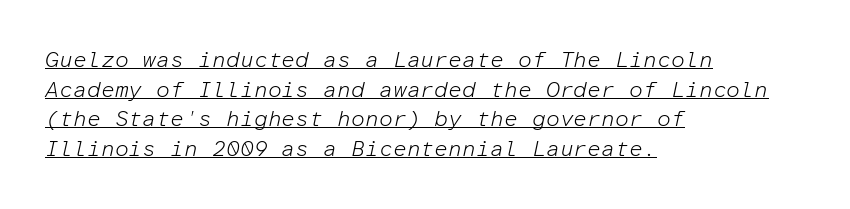
{"italic": "yes", "lean": "right", "slant_degrees": 12, "bold": "no", "underline": "yes", "align": "left", "line_spacing": "normal", "line_spacing_ratio": 1.35, "letter_spacing": "normal", "letter_spacing_em": 0.0, "glyph_px": 22}
